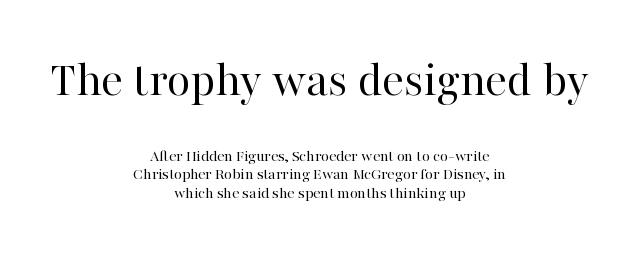
Do the characters align in a grid? No, the font is proportional. This sample uses an upright cut, with every glyph sitting square on the baseline. The lines are packed closely together with very little leading. Of the two passages, the one on top uses the larger point size.
